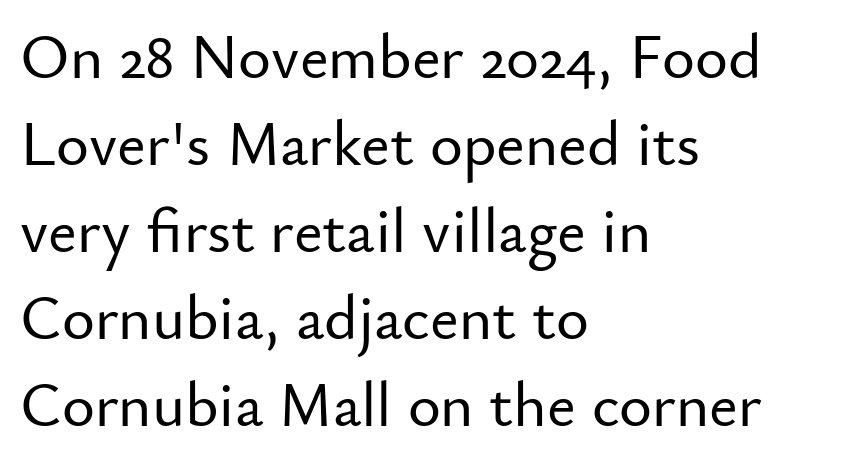
{"serif": "no", "italic": "no", "width": "normal", "stroke_contrast": "low", "x_height": "small", "monospaced": "no", "underline": "no", "align": "left", "line_spacing": "normal", "line_spacing_ratio": 1.38, "letter_spacing": "normal", "letter_spacing_em": 0.0, "glyph_px": 63}
